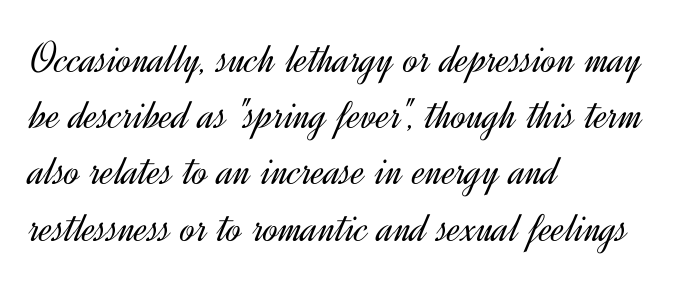
Q: Is the text bold? A: No.
Q: Is the text italic (slanted)? A: Yes.
Q: Is the typeface a serif or a sans-serif typeface? A: Sans-serif.
Q: Is the text underlined? A: No.
Q: How is the paragraph aligned? A: Left-aligned.
Q: Is the spacing between letters normal or unusually wide? A: Normal.
Q: Is the spacing between lines tight, normal or loose? A: Normal.
Q: Width (condensed, normal, or wide)? A: Normal.
Q: x-height? A: Small.
Q: Monospaced? A: No.
